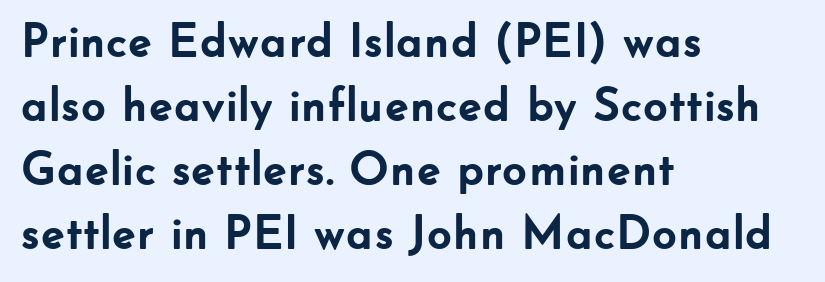
The image shows 48 px semibold sans-serif type, upright; set left-aligned, normal line spacing (1.33x), normal letter spacing, not underlined; low stroke contrast and a small x-height.
